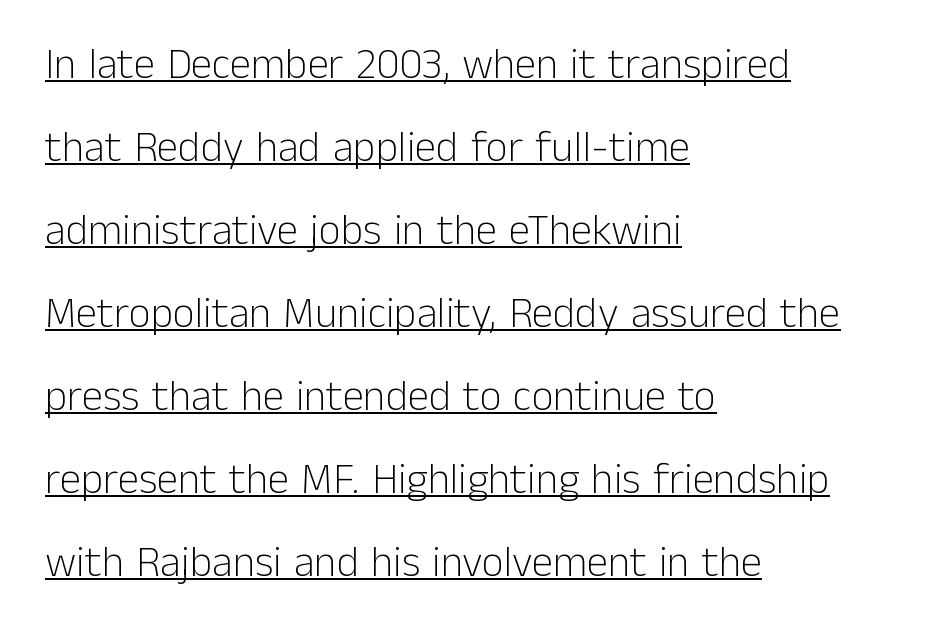
Q: Is the text bold? A: No.
Q: Is the text italic (slanted)? A: No, it is upright.
Q: Is the typeface a serif or a sans-serif typeface? A: Sans-serif.
Q: Is the text underlined? A: Yes.
Q: How is the paragraph aligned? A: Left-aligned.
Q: Is the spacing between letters normal or unusually wide? A: Normal.
Q: Is the spacing between lines tight, normal or loose? A: Loose.
Q: Width (condensed, normal, or wide)? A: Normal.
Q: Stroke contrast? A: Low.
Q: x-height? A: Medium.
Q: Monospaced? A: No.
